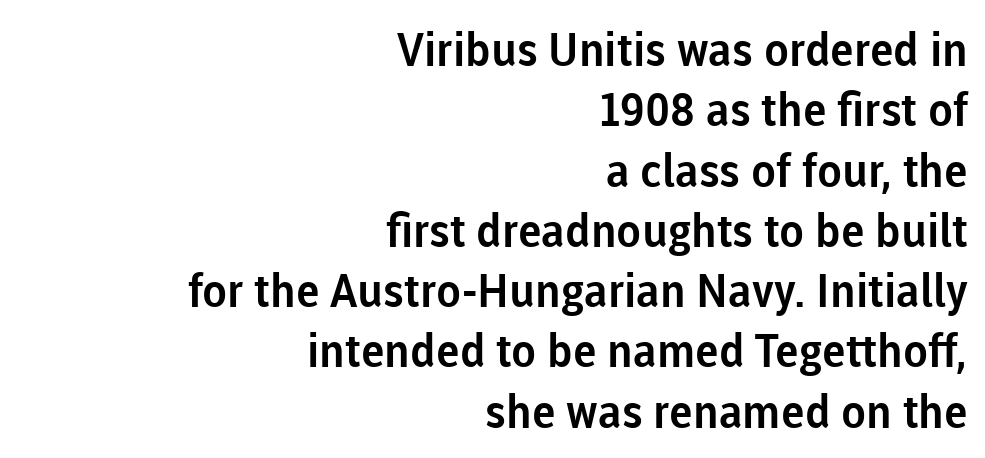
Q: Is the text italic (slanted)? A: No, it is upright.
Q: Is the typeface a serif or a sans-serif typeface? A: Sans-serif.
Q: Is the text underlined? A: No.
Q: How is the paragraph aligned? A: Right-aligned.
Q: Is the spacing between letters normal or unusually wide? A: Normal.
Q: Is the spacing between lines tight, normal or loose? A: Normal.
Q: Width (condensed, normal, or wide)? A: Normal.
Q: Stroke contrast? A: Low.
Q: x-height? A: Medium.
Q: Monospaced? A: No.
